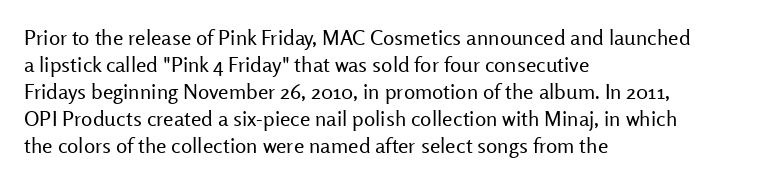
The passage shown is not underscored anywhere. Summary of vertical rhythm: regular, with standard interline spacing. The rag falls on the right side of this text block. Notice how the stems are strictly vertical — no italics here. Vertical stems look standard width or narrower in stroke.
